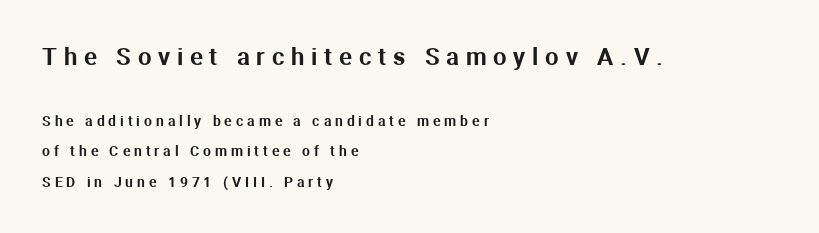
{"italic": "no", "underline": "no", "align": "left", "line_spacing": "loose", "line_spacing_ratio": 2.16, "letter_spacing": "wide", "letter_spacing_em": 0.28, "larger_block": "first", "size_ratio": 1.71, "glyph_px": 24}
